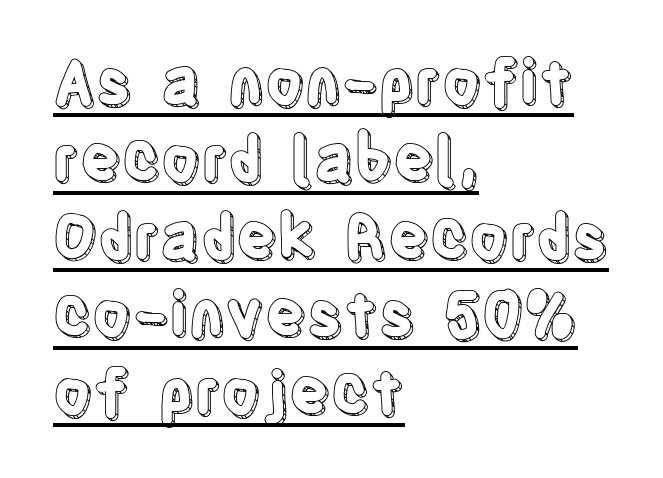
{"italic": "no", "width": "condensed", "x_height": "large", "monospaced": "no", "underline": "yes", "align": "left", "line_spacing": "normal", "line_spacing_ratio": 1.27, "letter_spacing": "normal", "letter_spacing_em": 0.0, "glyph_px": 61}
